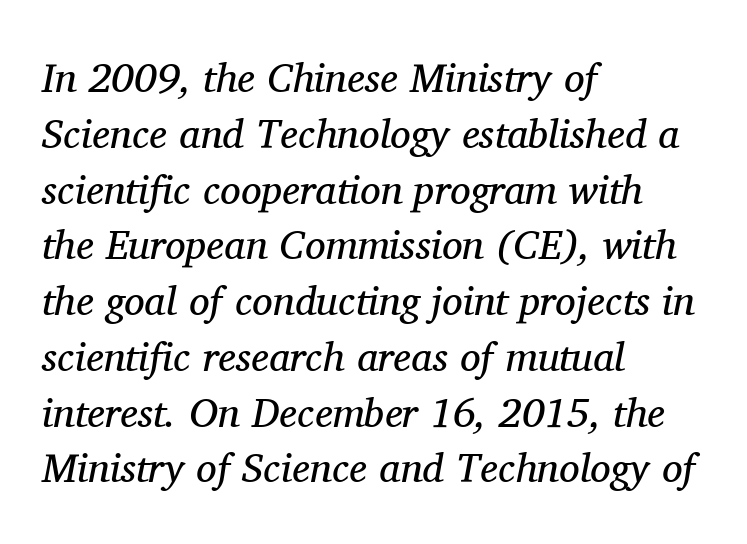
The image shows 41 px regular-weight serif type, italic (leaning right); set left-aligned, normal line spacing (1.36x), normal letter spacing, not underlined; medium stroke contrast and a medium x-height.
